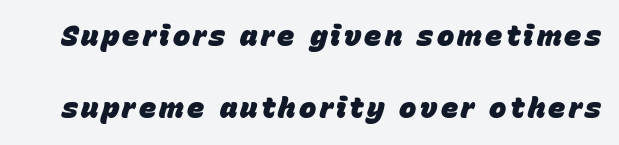
The typesetting leans heavy: a genuine bold. If you drew a line through each stem, it would be angled. The line-height multiplier appears high, well above default. Descenders are the only things crossing below the line. The face used here is proportionally spaced, like ordinary book or web type.
